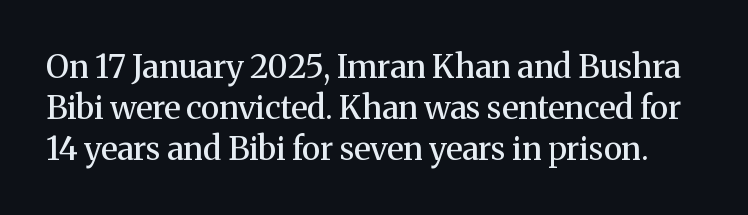
Normally led — the rows are evenly, conventionally spaced. Underline: absent. Moderately thickened strokes mark this as semibold type. Ascenders rise straight up at ninety degrees.
